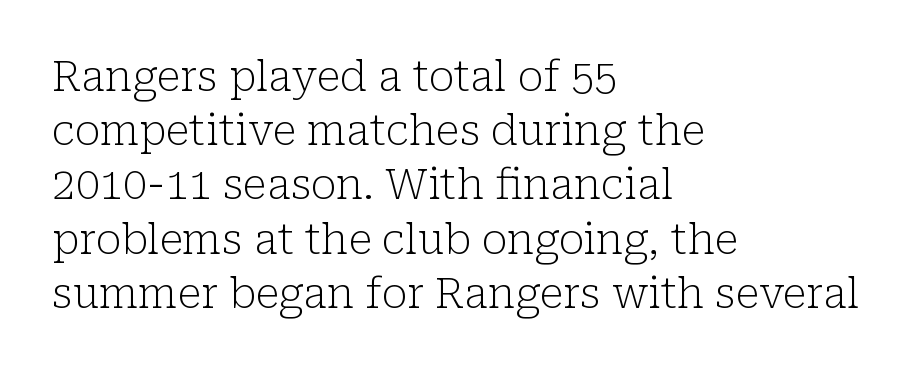
Look at the bottom of the vertical strokes: they flare into serifs here. Leftover space on each line is placed entirely after the last word. Upright lettering throughout. These lines are rendered in a variable-pitch font. Does the leading feel generous? No, just average. Rule under the text: the space is simply empty.
